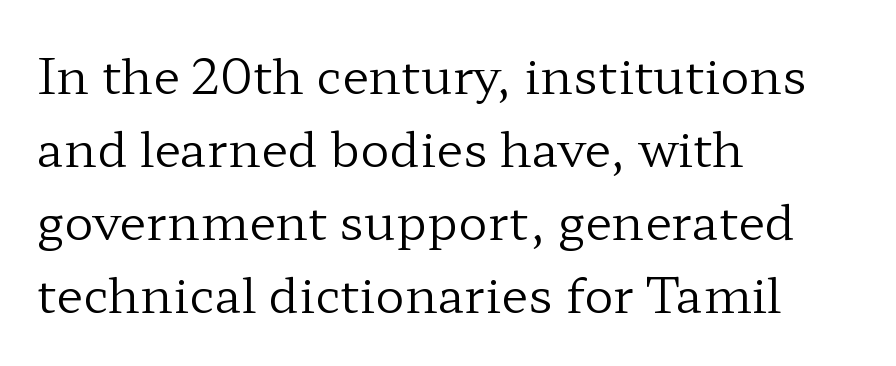
The image shows 49 px regular-weight, wide serif type, upright; set left-aligned, normal line spacing (1.49x), normal letter spacing, not underlined; low stroke contrast and a medium x-height.
